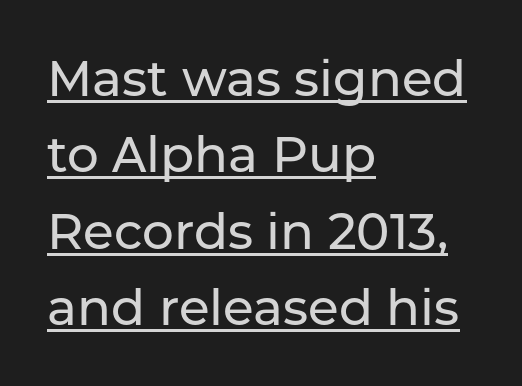
Varying glyph widths throughout — classic text-font behaviour. Is the block centered? No — it sits flush against the left margin. A typesetter would label this face a sans. One glance says typical: line gaps are just what's usual.
